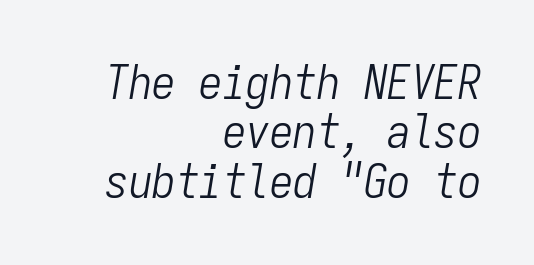
No heavy texture on the line: the type isn't bold. If you drew a ruler down the right edge, every line would touch it. Here the designer chose a console-style face with uniform glyph widths. This rendering leaves character spacing at its baseline value. No word sits above an underline. The line-height multiplier appears low, near solid setting.
